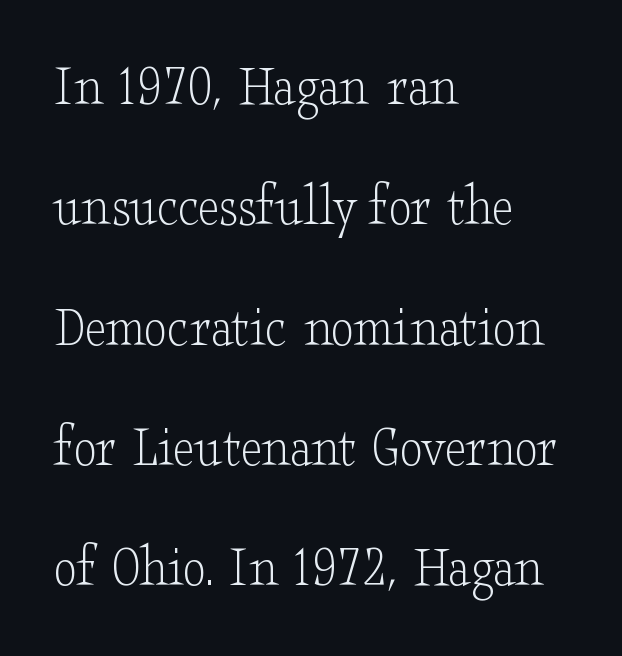
The font sits on the lighter half of the weight spectrum, regular included. Airy leading. The designer went with a serif here, giving each stem small feet. Between one letter and the next there's only the usual sliver of space.
